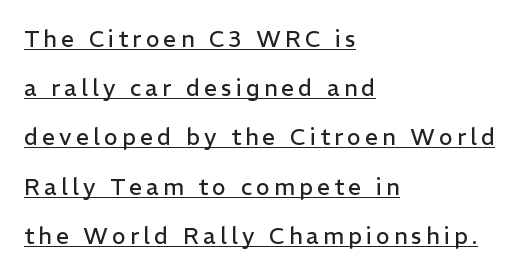
Q: Is the text bold? A: No.
Q: Is the text italic (slanted)? A: No, it is upright.
Q: Is the text underlined? A: Yes.
Q: How is the paragraph aligned? A: Left-aligned.
Q: Is the spacing between lines tight, normal or loose? A: Loose.
